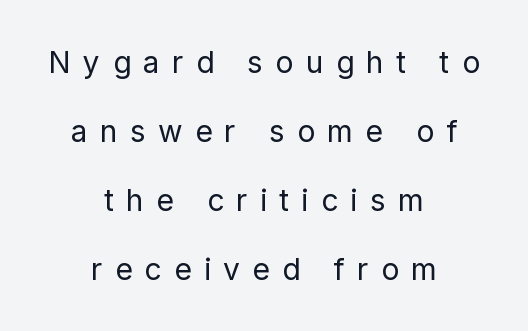
{"serif": "no", "italic": "no", "bold": "no", "weight": "regular", "width": "normal", "stroke_contrast": "low", "x_height": "medium", "monospaced": "no", "underline": "no", "align": "center", "line_spacing": "loose", "line_spacing_ratio": 2.3, "letter_spacing": "wide", "letter_spacing_em": 0.41, "glyph_px": 30}
